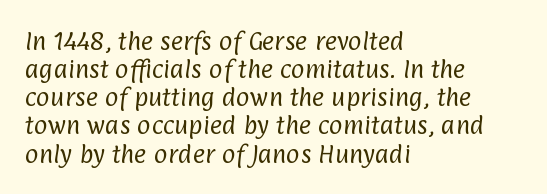
Default kerning and tracking; the words read as compact shapes. A normal amount of white space separates one row of letters from the next. Does the copy run flush right? No — it runs flush left. Plain, unruled lines of type.
